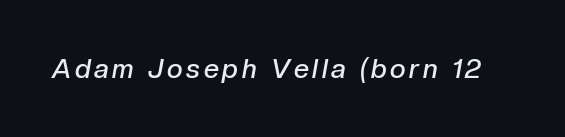
This rendering features lettering with no underline. This is moderately heavy type, rendered in semibold. Designer's note — italics engaged.
